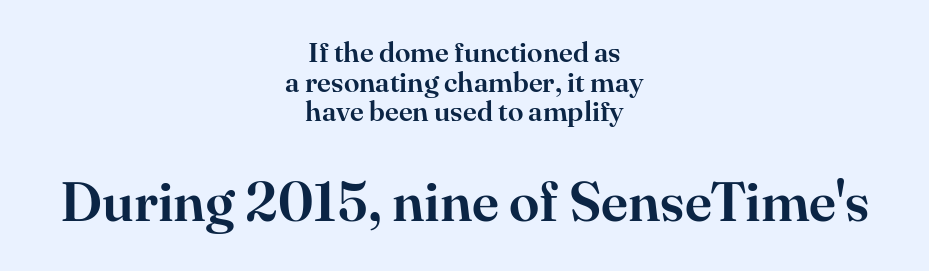
Q: Is the text italic (slanted)? A: No, it is upright.
Q: Is the typeface a serif or a sans-serif typeface? A: Serif.
Q: Is the text underlined? A: No.
Q: How is the paragraph aligned? A: Centered.
Q: Is the spacing between letters normal or unusually wide? A: Normal.
Q: Is the spacing between lines tight, normal or loose? A: Tight.
Q: Which block of text is set in a larger size, the first (top) or the second (bottom)? A: The second (bottom) one.
Q: Width (condensed, normal, or wide)? A: Normal.
Q: Stroke contrast? A: High.
Q: x-height? A: Small.
Q: Monospaced? A: No.
